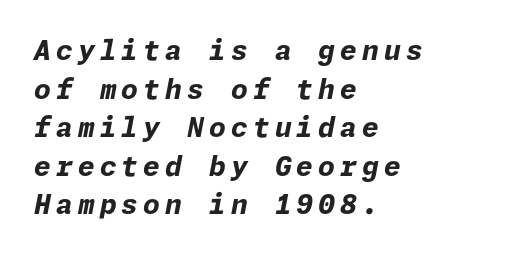
The image shows 27 px bold type, italic (leaning right); set left-aligned, normal line spacing (1.43x), not underlined.
